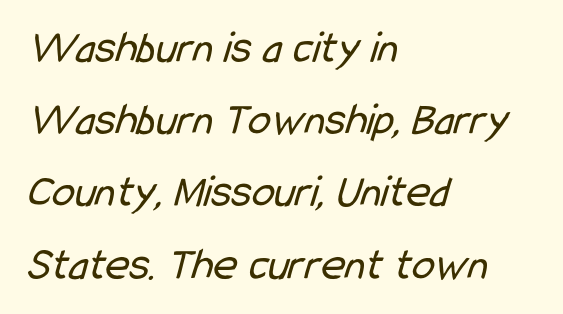
Q: Is the text bold? A: No.
Q: Is the typeface a serif or a sans-serif typeface? A: Sans-serif.
Q: Is the text underlined? A: No.
Q: How is the paragraph aligned? A: Left-aligned.
Q: Is the spacing between letters normal or unusually wide? A: Normal.
Q: Is the spacing between lines tight, normal or loose? A: Normal.
Q: Width (condensed, normal, or wide)? A: Condensed.
Q: Stroke contrast? A: Low.
Q: x-height? A: Medium.
Q: Monospaced? A: No.
